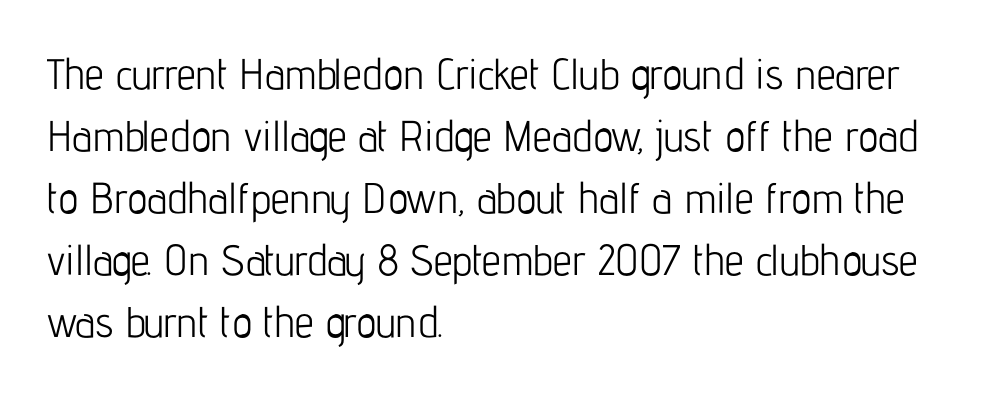
{"serif": "no", "italic": "no", "bold": "no", "weight": "light", "width": "condensed", "stroke_contrast": "low", "x_height": "medium", "monospaced": "no", "underline": "no", "align": "left", "line_spacing": "normal", "line_spacing_ratio": 1.44, "letter_spacing": "normal", "letter_spacing_em": 0.0, "glyph_px": 43}
